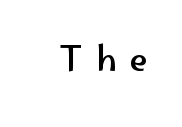
Q: Is the text italic (slanted)? A: No, it is upright.
Q: Is the typeface a serif or a sans-serif typeface? A: Sans-serif.
Q: Is the text underlined? A: No.
Q: Is the spacing between letters normal or unusually wide? A: Unusually wide.
Q: Width (condensed, normal, or wide)? A: Wide.
Q: Stroke contrast? A: Low.
Q: x-height? A: Small.
Q: Monospaced? A: No.
